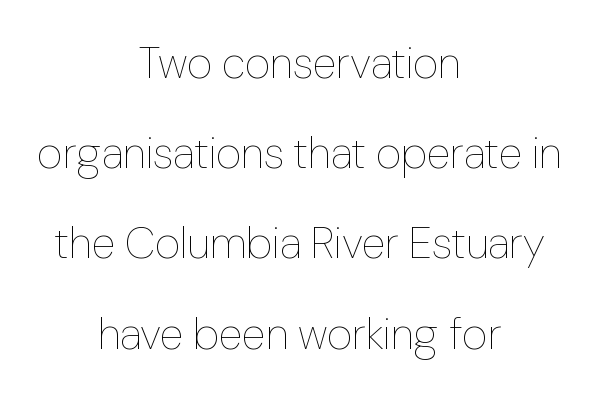
The image shows 44 px thin type, upright; set centered, loose line spacing (2.05x), normal letter spacing, not underlined; low stroke contrast and a medium x-height.
